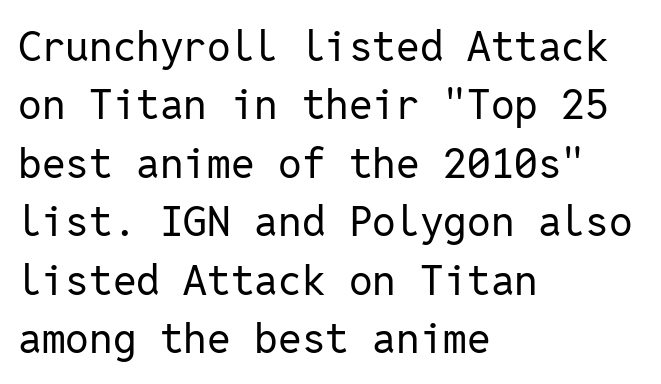
The image shows 42 px regular-weight sans-serif type, upright, monospaced; set left-aligned, normal line spacing (1.39x), normal letter spacing, not underlined; low stroke contrast and a medium x-height.
